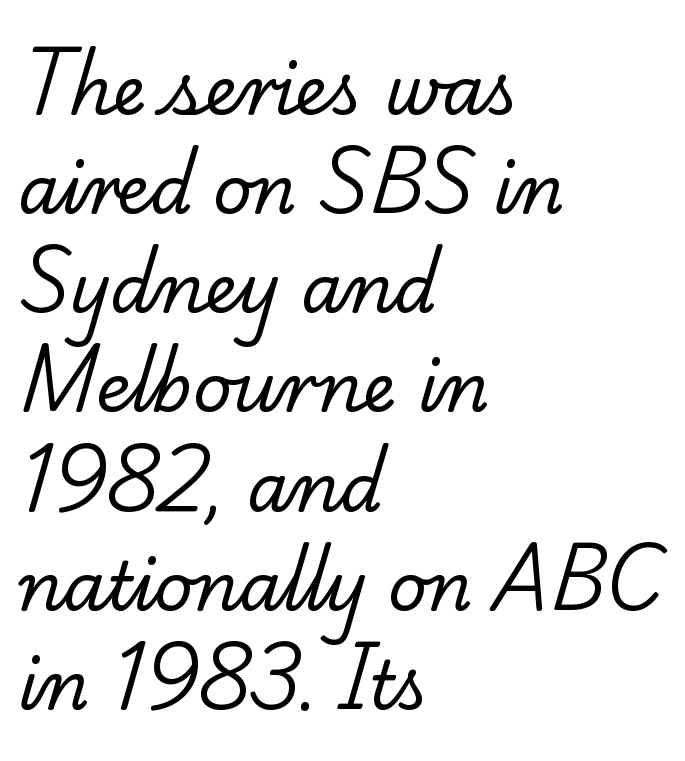
Here the designer chose a conventional face with non-uniform glyph widths. The specimen omits any rule beneath the text block's lines. Horizontal bands of white between lines are of average thickness. Leftover space on each line is placed entirely after the last word.
